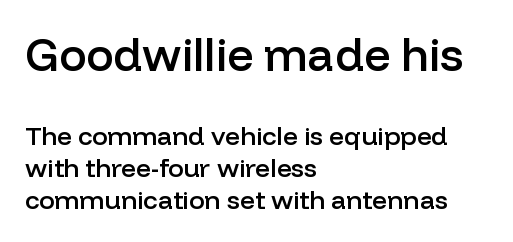
Students, this is semibold: more ink than regular, less than bold. The first block has been scaled up relative to the second. Stroke terminals: plain, sans-serif. There is no visible air inserted between adjacent glyphs. The passage shown is typed in a proportional face where columns would drift.
